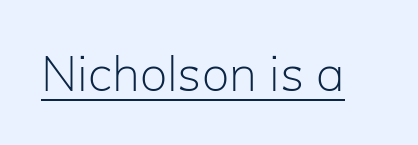
{"serif": "no", "italic": "no", "bold": "no", "weight": "light", "width": "normal", "stroke_contrast": "low", "x_height": "medium", "monospaced": "no", "underline": "yes", "letter_spacing": "normal", "letter_spacing_em": 0.0, "glyph_px": 49}
